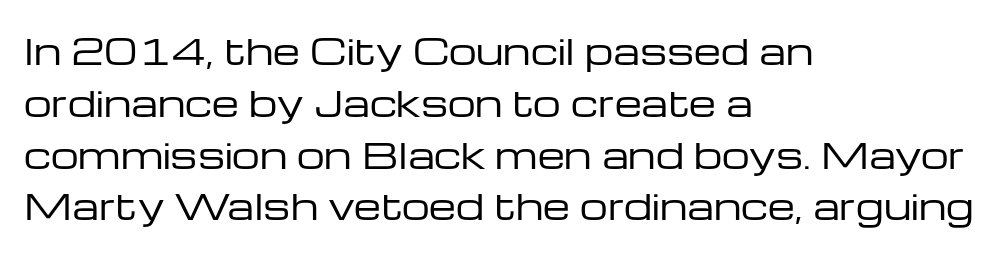
Does extra space separate the letters? No, they use regular spacing. A sans-serif font was chosen for this passage. Notice how the stems are strictly vertical — no italics here. This rendering features lettering with no underline. Proportional: the letters do not fall into vertical columns.
